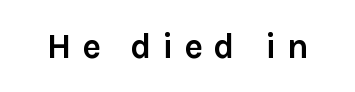
{"serif": "no", "italic": "no", "bold": "yes", "weight": "semibold", "width": "normal", "stroke_contrast": "low", "x_height": "medium", "monospaced": "no", "underline": "no", "letter_spacing": "wide", "letter_spacing_em": 0.3, "glyph_px": 35}
